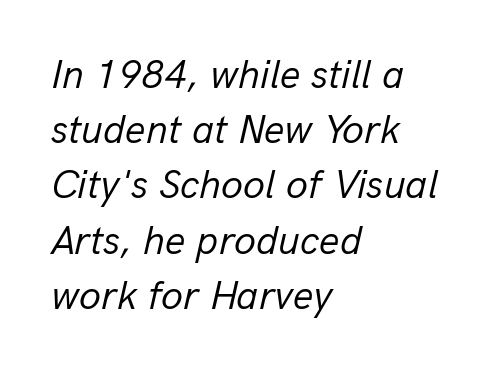
A typesetter would call this proportional, since set widths differ per character. The leading is moderate, giving the passage an even texture. This sample is left-justified, so line endings fall wherever the words run out. Unmarked baselines from the first word to the last. You could call the tracking neutral — neither tight nor loose.
